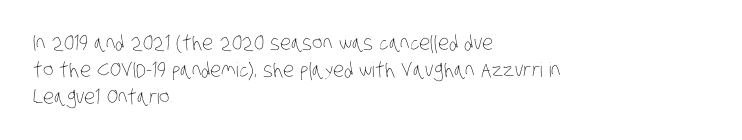
Type without underlining. A normal amount of white space separates one row of letters from the next. Horizontal alignment here is leftward, the default for most running prose. Inter-character spacing is left at the font's built-in metrics.
